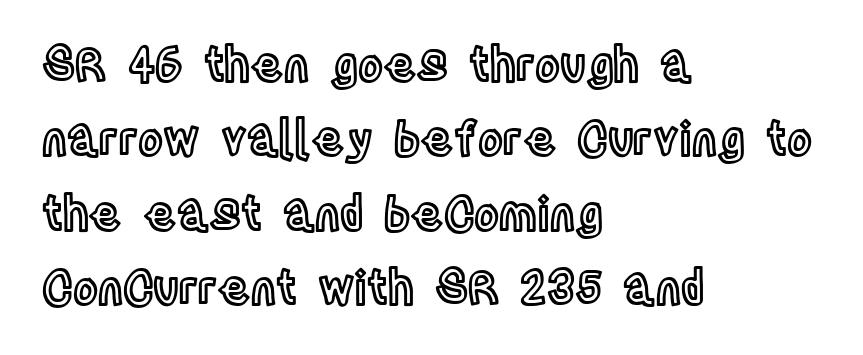
{"italic": "no", "width": "condensed", "x_height": "large", "monospaced": "no", "underline": "no", "align": "left", "line_spacing": "normal", "line_spacing_ratio": 1.58, "letter_spacing": "normal", "letter_spacing_em": 0.0, "glyph_px": 47}
